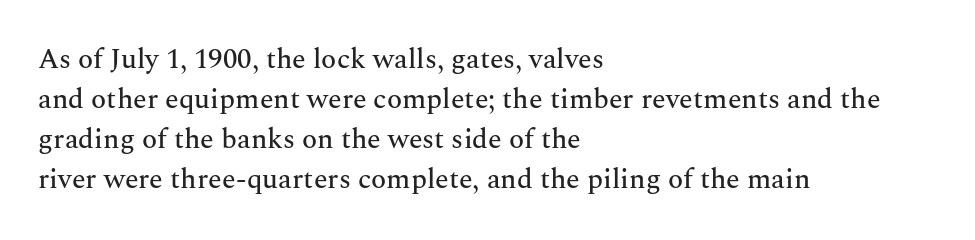
Q: Is the text italic (slanted)? A: No, it is upright.
Q: Is the typeface a serif or a sans-serif typeface? A: Serif.
Q: Is the text underlined? A: No.
Q: How is the paragraph aligned? A: Left-aligned.
Q: Is the spacing between letters normal or unusually wide? A: Normal.
Q: Is the spacing between lines tight, normal or loose? A: Normal.
Q: Width (condensed, normal, or wide)? A: Normal.
Q: Stroke contrast? A: Medium.
Q: x-height? A: Medium.
Q: Monospaced? A: No.
